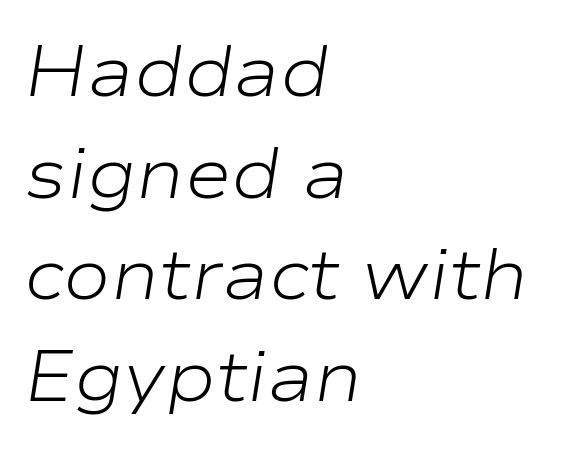
Each stroke keeps to a modest, everyday thickness or less. Italic: yes, the glyphs are oblique. Characters follow at the spacing the type designer built in. The passage shown stacks its lines at a standard gap.
